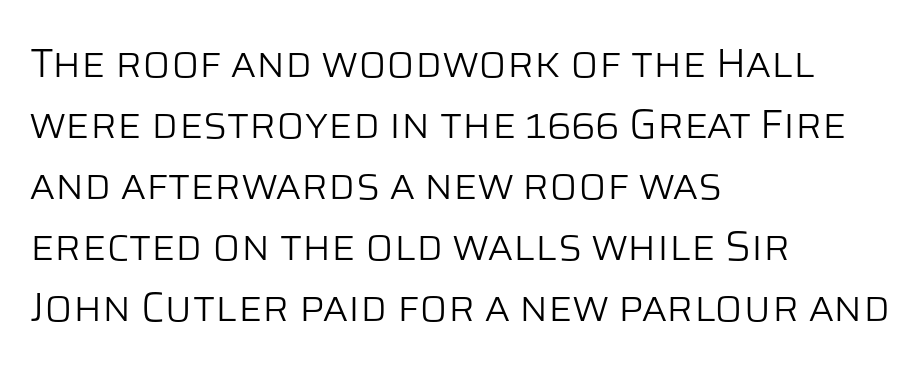
Serifs: no, the terminals of the letterforms are clean. One-word summary of the alignment: left. Normally led — the rows are evenly, conventionally spaced. Anything drawn beneath the words? Only blank space. The font's upright variant was chosen for this text. Look at the tracking — it's just the regular setting, nothing added.
